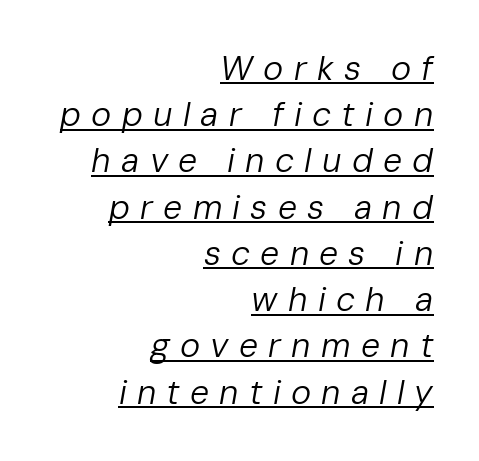
Q: Is the text bold? A: No.
Q: Is the text italic (slanted)? A: Yes, it leans right by about 10 degrees.
Q: Is the text underlined? A: Yes.
Q: How is the paragraph aligned? A: Right-aligned.
Q: Is the spacing between letters normal or unusually wide? A: Unusually wide.
Q: Is the spacing between lines tight, normal or loose? A: Normal.
Q: Width (condensed, normal, or wide)? A: Normal.
Q: Stroke contrast? A: Low.
Q: x-height? A: Medium.
Q: Monospaced? A: No.
